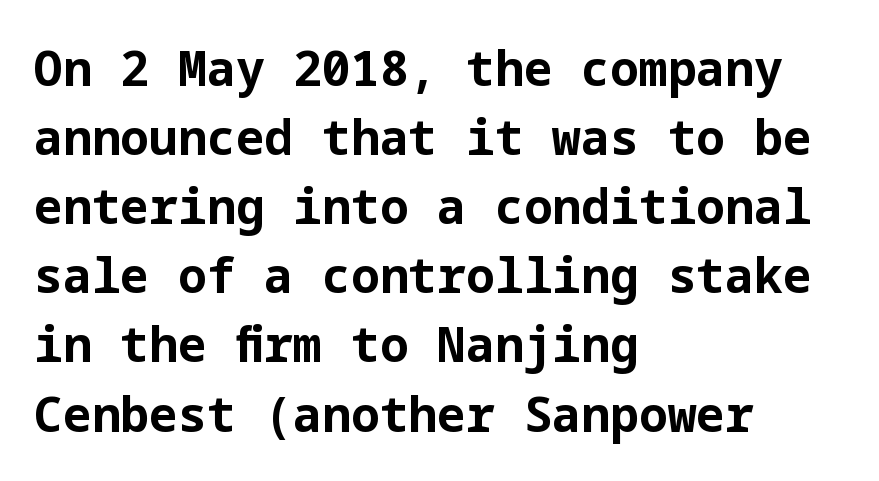
Is there much room between lines? A standard amount, neither cramped nor airy. Bold? Absolutely — the strokes are thick and heavy. Nobody drew a line under any word here. Nope, no serifs anywhere on these letters. In terms of letterspacing, this is plain default setting.
